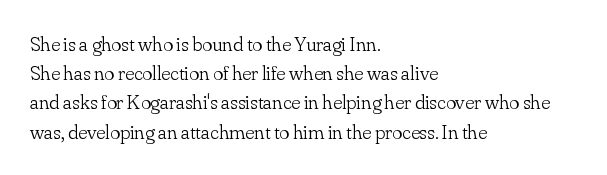
Tracking here is standard; glyphs follow each other at the usual distance. Heft: none added — not bold. These lines are set flush left with a ragged right edge. The letters stand straight up with perfectly vertical stems. Has an underline been added? It has not.
